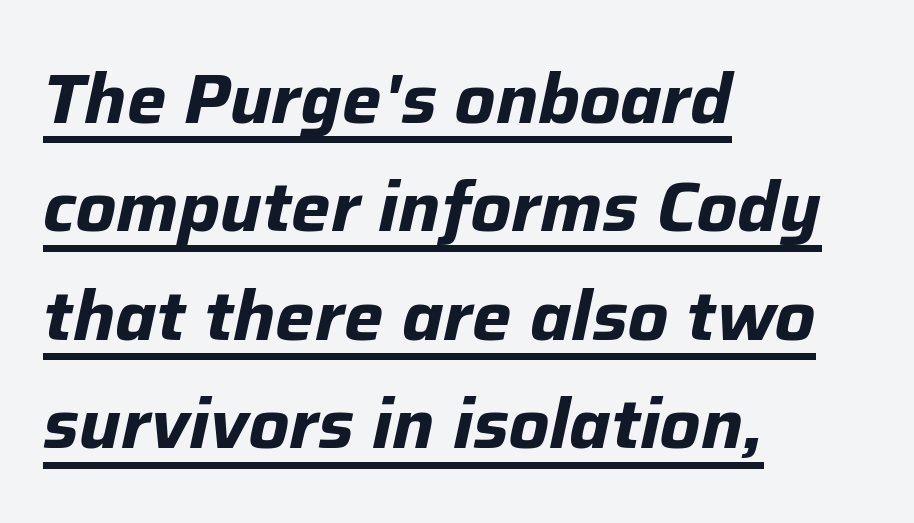
The image shows 70 px bold type, italic (leaning right); set left-aligned, normal line spacing (1.55x), normal letter spacing, underlined; low stroke contrast and a medium x-height.
